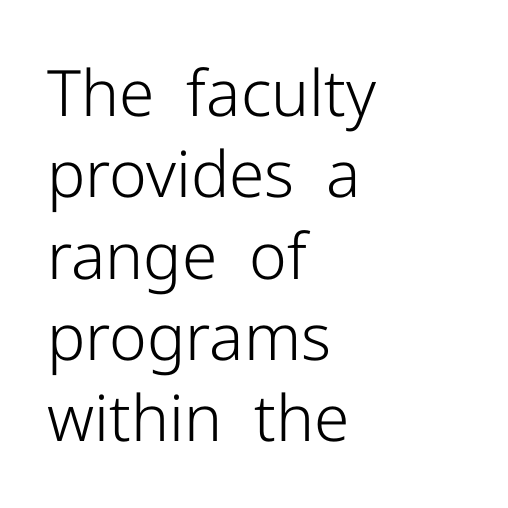
Q: Is the text bold? A: No.
Q: Is the text italic (slanted)? A: No, it is upright.
Q: Is the typeface a serif or a sans-serif typeface? A: Sans-serif.
Q: Is the text underlined? A: No.
Q: How is the paragraph aligned? A: Left-aligned.
Q: Is the spacing between letters normal or unusually wide? A: Normal.
Q: Is the spacing between lines tight, normal or loose? A: Normal.
Q: Width (condensed, normal, or wide)? A: Normal.
Q: Stroke contrast? A: Low.
Q: x-height? A: Medium.
Q: Monospaced? A: No.
